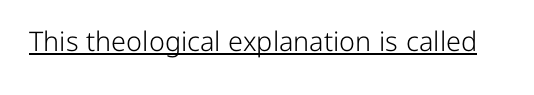
The image shows 27 px text type, upright; set normal letter spacing, underlined.
